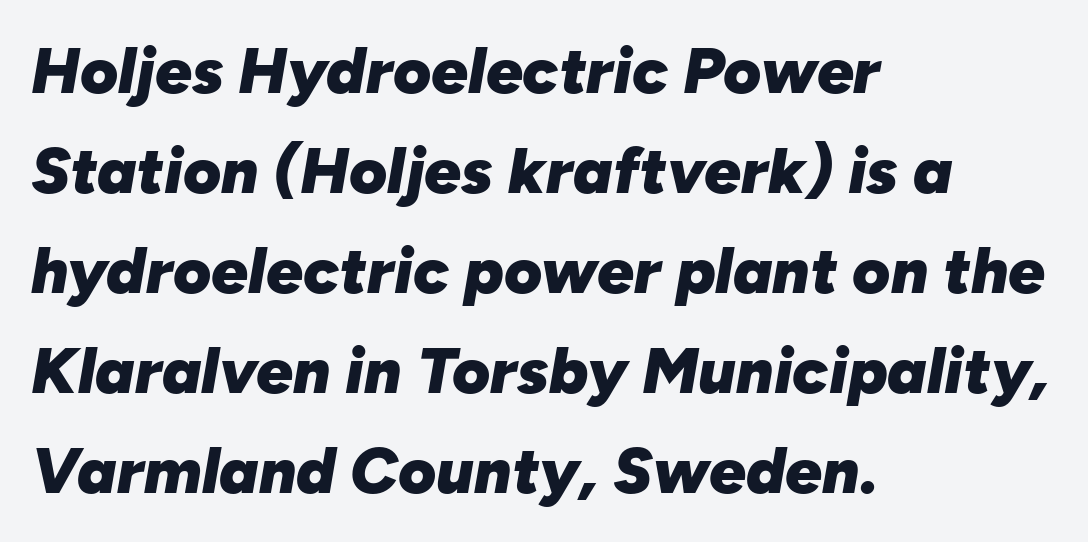
Q: Is the text bold? A: Yes.
Q: Is the text italic (slanted)? A: Yes, it leans right by about 10 degrees.
Q: Is the text underlined? A: No.
Q: How is the paragraph aligned? A: Left-aligned.
Q: Is the spacing between letters normal or unusually wide? A: Normal.
Q: Is the spacing between lines tight, normal or loose? A: Normal.
Q: Width (condensed, normal, or wide)? A: Normal.
Q: Stroke contrast? A: Low.
Q: x-height? A: Medium.
Q: Monospaced? A: No.
